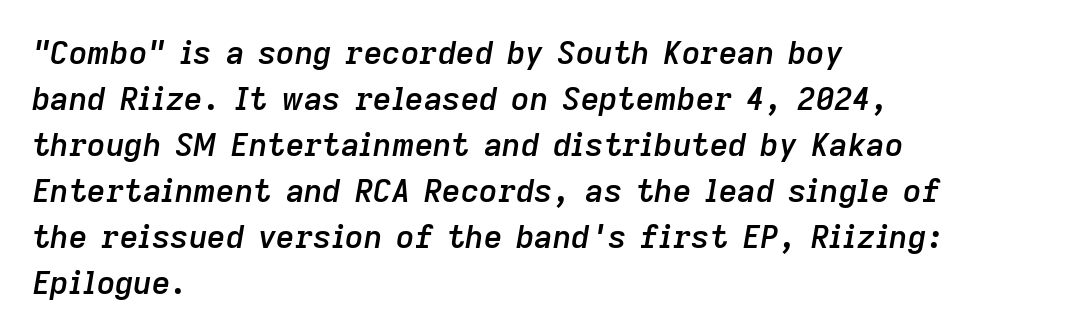
The space between consecutive lines is moderate. Do the characters align in a grid? No, the font is proportional. In terms of letterspacing, this is plain default setting. Line starts are locked; line ends wander. Only glyphs here, with clear space below each row.
